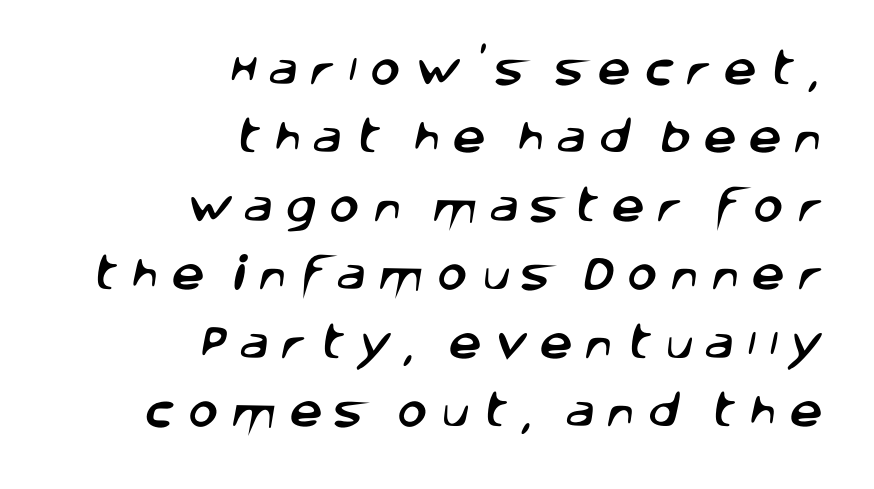
{"serif": "no", "width": "normal", "stroke_contrast": "low", "x_height": "large", "monospaced": "no", "underline": "no", "align": "right", "line_spacing_ratio": 1.85, "letter_spacing": "wide", "letter_spacing_em": 0.32, "glyph_px": 37}
